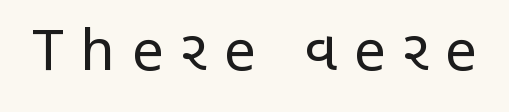
The image shows 56 px regular-weight, condensed sans-serif type, upright; set unusually wide letter spacing (+0.31 em), not underlined; low stroke contrast and a large x-height.
